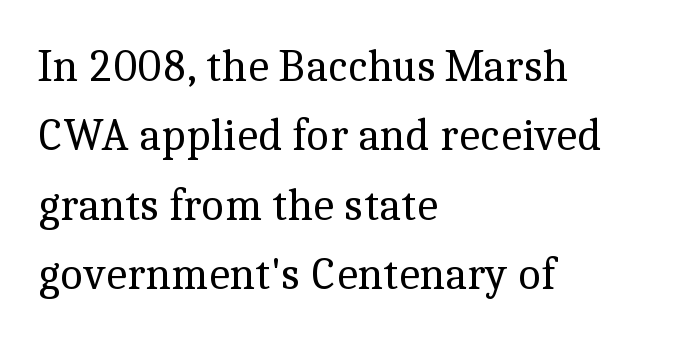
Q: Is the text bold? A: No.
Q: Is the text italic (slanted)? A: No, it is upright.
Q: Is the typeface a serif or a sans-serif typeface? A: Serif.
Q: Is the text underlined? A: No.
Q: How is the paragraph aligned? A: Left-aligned.
Q: Is the spacing between letters normal or unusually wide? A: Normal.
Q: Is the spacing between lines tight, normal or loose? A: Normal.
Q: Width (condensed, normal, or wide)? A: Normal.
Q: x-height? A: Medium.
Q: Monospaced? A: No.
